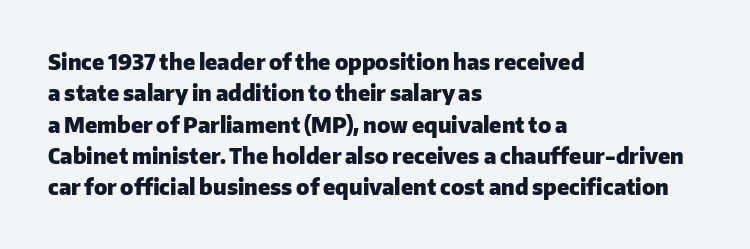
The passage shown is emphatically bold. The specimen reads as upright at a glance. Alignment: flush left. What stands out about the letter spacing? Nothing — it is the standard amount. The block of text has a typical density, with ordinary space between rows. The words here are not underlined.
